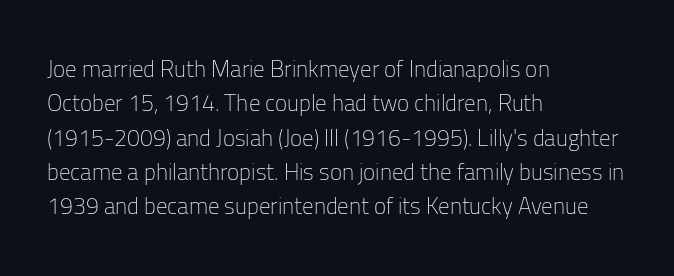
{"italic": "no", "bold": "no", "underline": "no", "align": "left", "line_spacing": "normal", "line_spacing_ratio": 1.49, "letter_spacing": "normal", "letter_spacing_em": 0.0, "glyph_px": 23}
